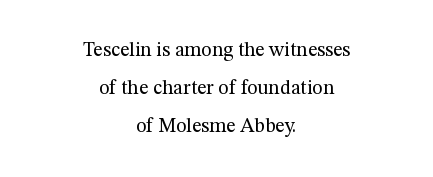
The image shows 20 px text type, upright; set centered, loose line spacing (1.9x), normal letter spacing, not underlined.
